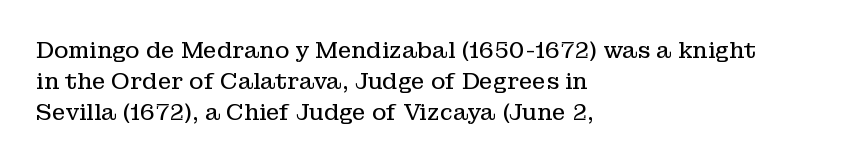
The image shows 22 px text type, upright; set left-aligned, normal line spacing (1.41x), normal letter spacing, not underlined.
